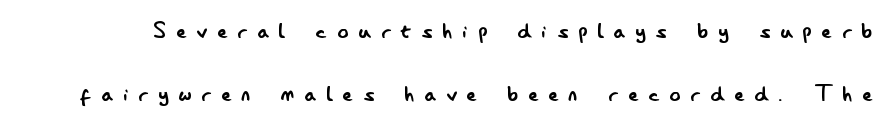
{"italic": "no", "bold": "no", "underline": "no", "line_spacing": "loose", "line_spacing_ratio": 2.32, "letter_spacing": "wide", "letter_spacing_em": 0.38, "glyph_px": 27}
